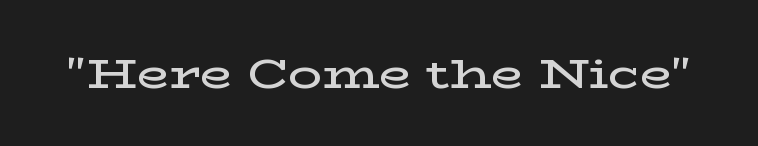
The image shows 42 px semibold, wide serif type, upright; set normal letter spacing, not underlined; low stroke contrast and a medium x-height.
